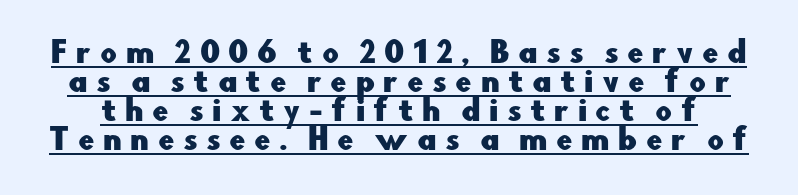
{"serif": "no", "italic": "no", "width": "normal", "stroke_contrast": "low", "x_height": "small", "monospaced": "no", "underline": "yes", "line_spacing": "tight", "line_spacing_ratio": 1.0, "letter_spacing": "wide", "letter_spacing_em": 0.29, "glyph_px": 29}
